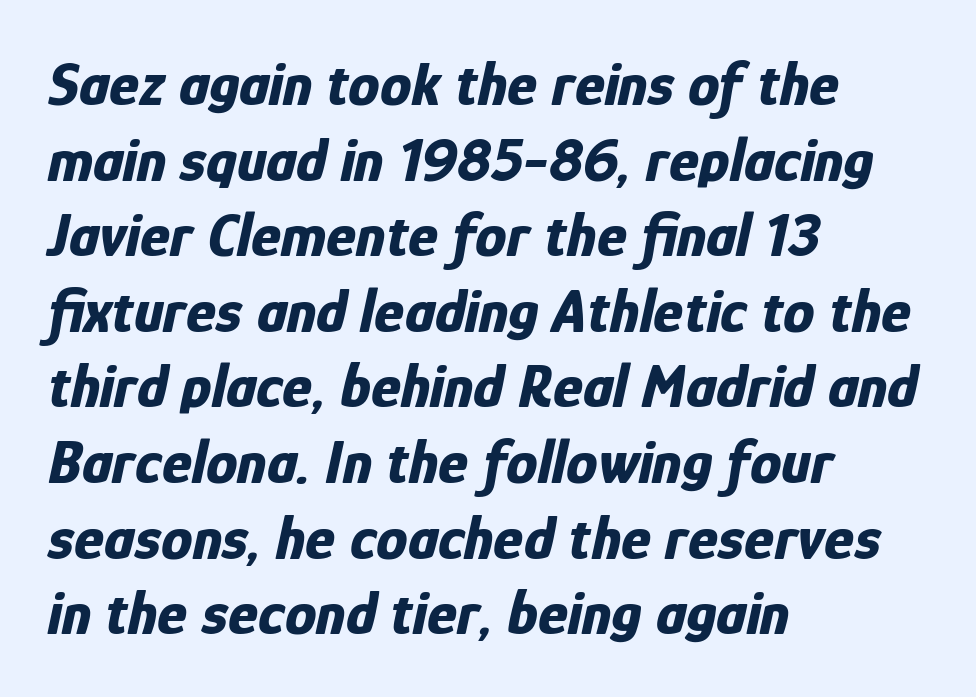
Q: Is the text bold? A: Yes.
Q: Is the text italic (slanted)? A: Yes, it leans right by about 12 degrees.
Q: Is the text underlined? A: No.
Q: How is the paragraph aligned? A: Left-aligned.
Q: Is the spacing between letters normal or unusually wide? A: Normal.
Q: Width (condensed, normal, or wide)? A: Condensed.
Q: Stroke contrast? A: Low.
Q: x-height? A: Medium.
Q: Monospaced? A: No.
